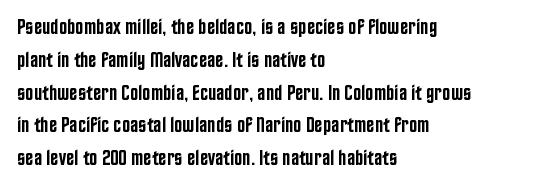
The image shows 22 px text type, upright; set left-aligned, normal line spacing (1.49x), normal letter spacing, not underlined.
